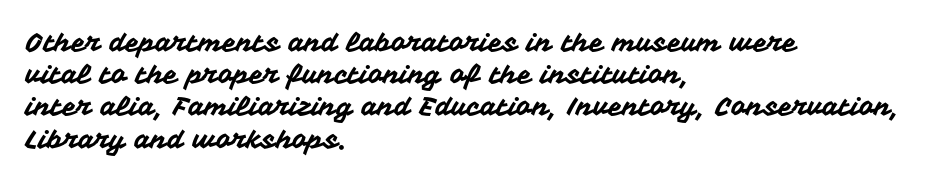
{"underline": "no", "align": "left", "line_spacing_ratio": 1.24, "letter_spacing": "normal", "letter_spacing_em": 0.0, "glyph_px": 26}
